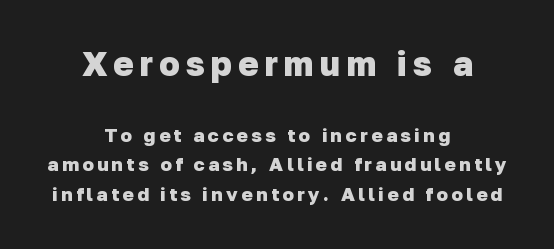
The image shows 34 px heavy sans-serif type; set centered, normal line spacing (1.57x), not underlined; the first (top) block is 1.79x larger; low stroke contrast and a medium x-height.
